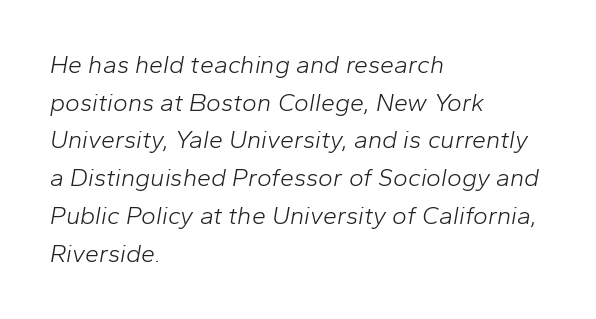
The image shows 25 px text type, italic (leaning right); set left-aligned, normal line spacing (1.51x), normal letter spacing, not underlined.
